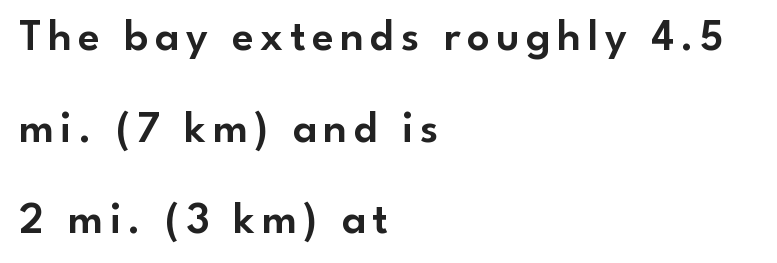
{"serif": "no", "italic": "no", "width": "normal", "stroke_contrast": "low", "x_height": "small", "monospaced": "no", "underline": "no", "align": "left", "line_spacing": "loose", "line_spacing_ratio": 2.08, "glyph_px": 44}
